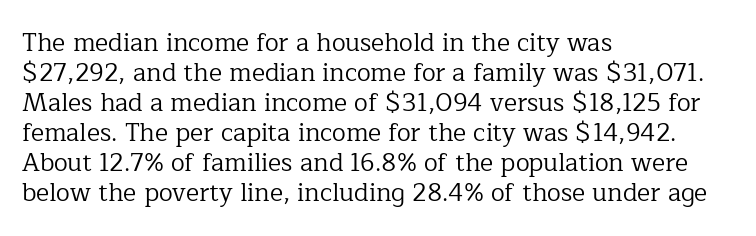
Q: Is the text bold? A: No.
Q: Is the text italic (slanted)? A: No, it is upright.
Q: Is the text underlined? A: No.
Q: How is the paragraph aligned? A: Left-aligned.
Q: Is the spacing between letters normal or unusually wide? A: Normal.
